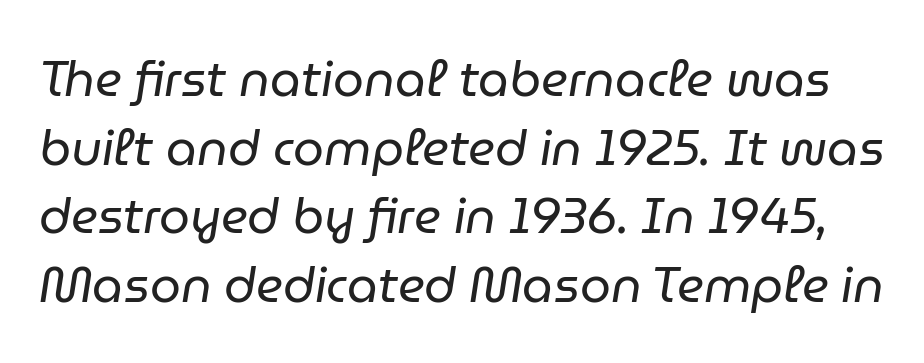
{"italic": "yes", "lean": "right", "slant_degrees": 9, "bold": "no", "weight": "regular", "width": "normal", "stroke_contrast": "low", "x_height": "medium", "monospaced": "no", "underline": "no", "line_spacing": "normal", "line_spacing_ratio": 1.4, "letter_spacing": "normal", "letter_spacing_em": 0.0, "glyph_px": 49}
